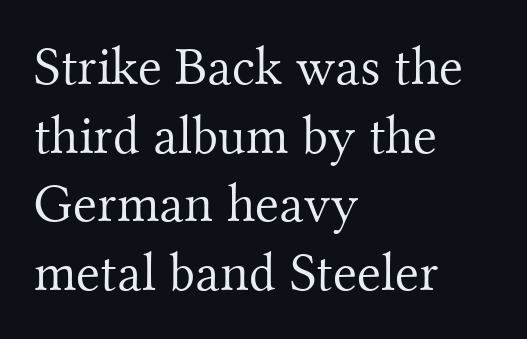
The image shows 55 px light serif type, upright; set left-aligned, normal line spacing (1.25x), normal letter spacing, not underlined; medium stroke contrast and a small x-height.
